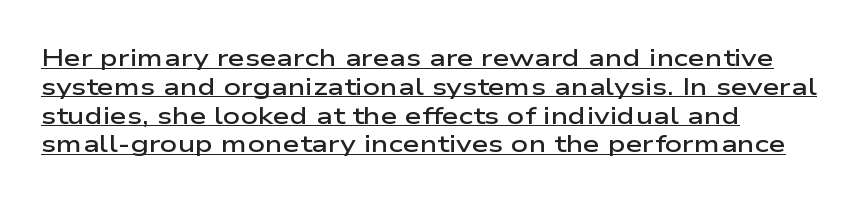
The image shows 24 px text type, upright; set left-aligned, line spacing 1.2x, normal letter spacing, underlined.
